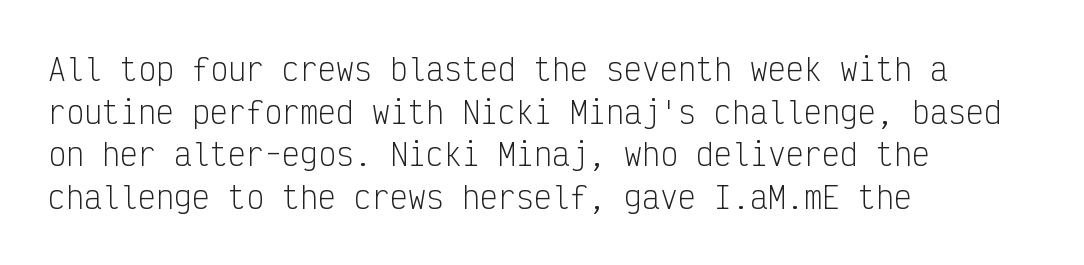
The image shows 30 px light, condensed sans-serif type, upright, monospaced; set left-aligned, normal line spacing (1.42x), normal letter spacing, not underlined; low stroke contrast and a medium x-height.
